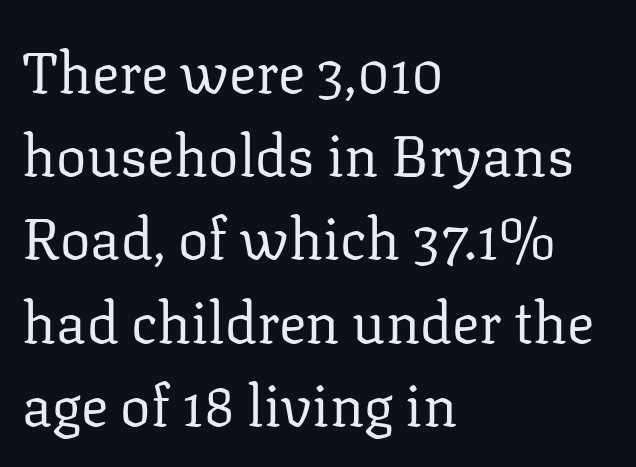
{"serif": "yes", "italic": "no", "bold": "no", "weight": "regular", "width": "normal", "stroke_contrast": "low", "x_height": "medium", "monospaced": "no", "underline": "no", "align": "left", "line_spacing": "normal", "line_spacing_ratio": 1.46, "letter_spacing": "normal", "letter_spacing_em": 0.0, "glyph_px": 57}
